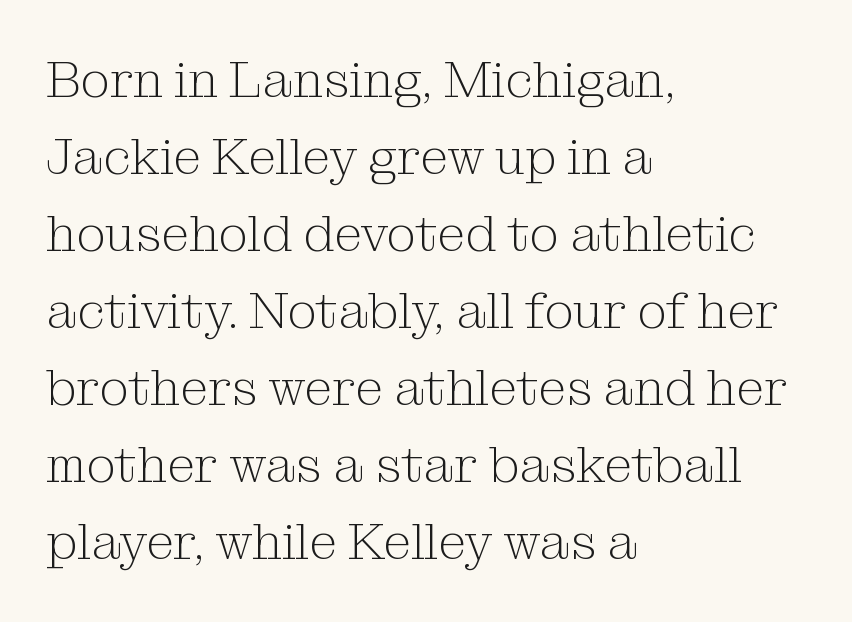
{"serif": "yes", "italic": "no", "bold": "no", "weight": "light", "width": "normal", "stroke_contrast": "medium", "x_height": "medium", "monospaced": "no", "underline": "no", "align": "left", "line_spacing": "normal", "line_spacing_ratio": 1.51, "letter_spacing": "normal", "letter_spacing_em": 0.0, "glyph_px": 51}
